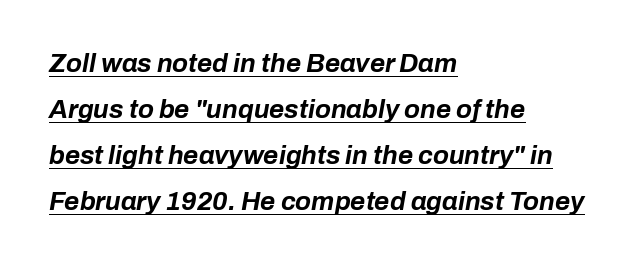
{"italic": "yes", "lean": "right", "slant_degrees": 10, "bold": "yes", "underline": "yes", "align": "left", "line_spacing_ratio": 1.77, "letter_spacing": "normal", "letter_spacing_em": 0.0, "glyph_px": 26}
